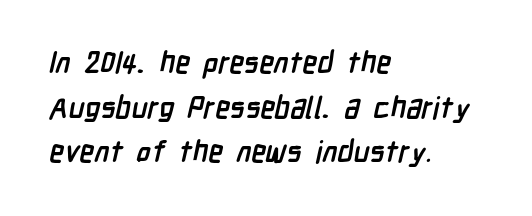
Nobody touched the tracking dial on this one. Every row of glyphs begins at an identical x-position on the left. The space directly below the letters is spotless. Unlike a traditional serif, this face leaves its strokes unadorned. Every letter is thick-stroked: bold, no question. This block has exactly the height ordinary leading produces.
